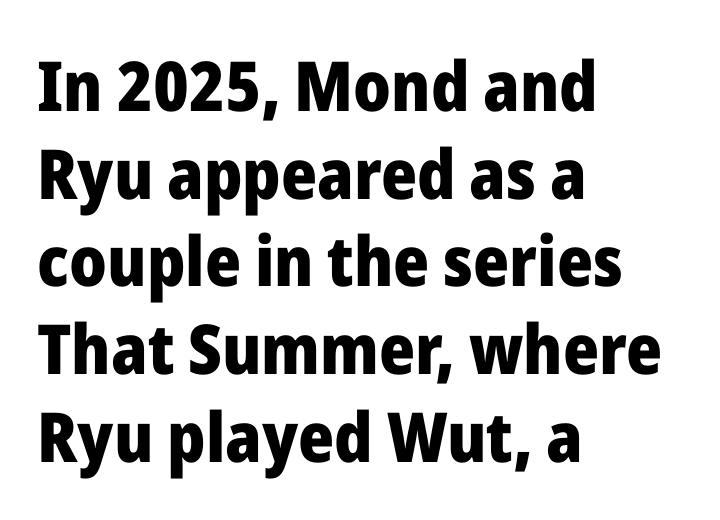
{"serif": "no", "italic": "no", "bold": "yes", "weight": "heavy", "width": "normal", "stroke_contrast": "low", "x_height": "medium", "monospaced": "no", "underline": "no", "align": "left", "line_spacing": "normal", "line_spacing_ratio": 1.27, "letter_spacing": "normal", "letter_spacing_em": 0.0, "glyph_px": 69}
